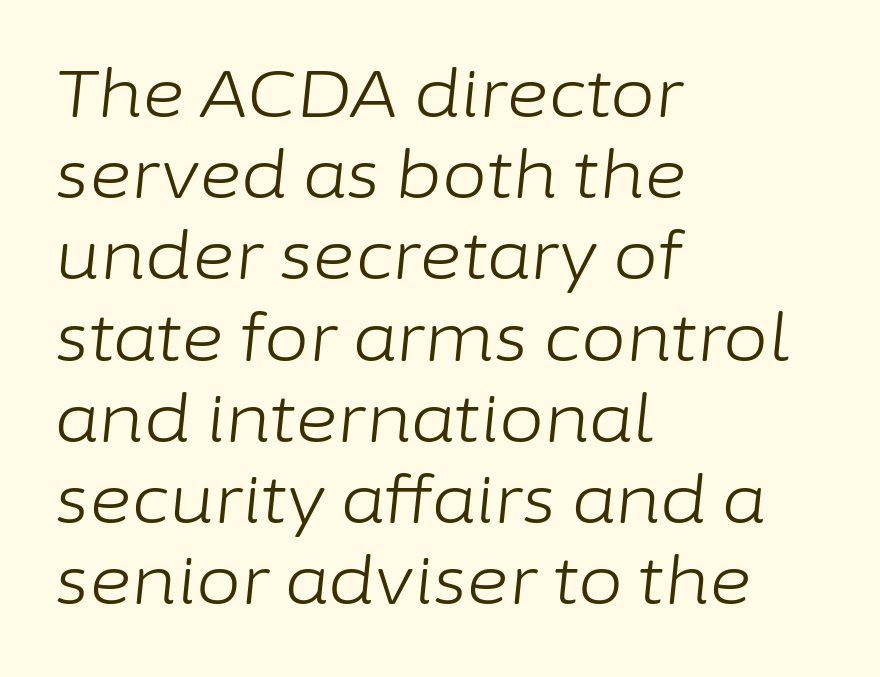
{"italic": "yes", "lean": "right", "slant_degrees": 6, "bold": "no", "weight": "light", "width": "normal", "stroke_contrast": "low", "x_height": "medium", "monospaced": "no", "underline": "no", "align": "left", "line_spacing": "normal", "line_spacing_ratio": 1.25, "letter_spacing": "normal", "letter_spacing_em": 0.0, "glyph_px": 65}
